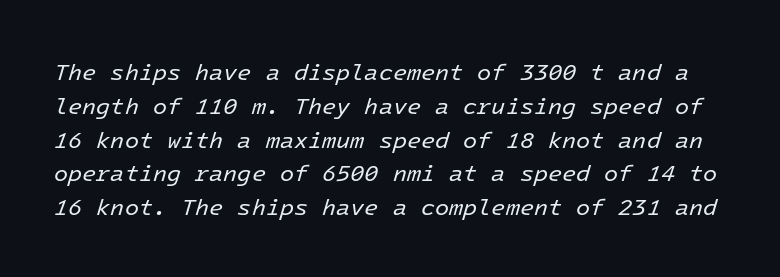
{"italic": "yes", "lean": "right", "slant_degrees": 16, "bold": "no", "underline": "no", "line_spacing": "normal", "line_spacing_ratio": 1.47, "letter_spacing": "normal", "letter_spacing_em": 0.0, "glyph_px": 23}
